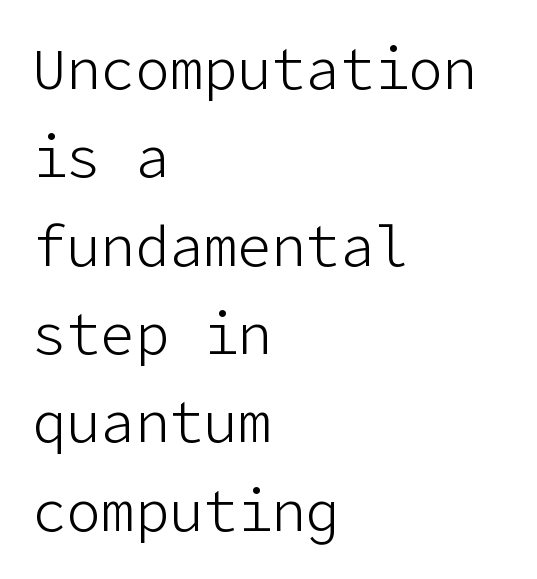
The image shows 57 px light sans-serif type, upright; set left-aligned, normal line spacing (1.55x), normal letter spacing, not underlined; low stroke contrast and a medium x-height.
